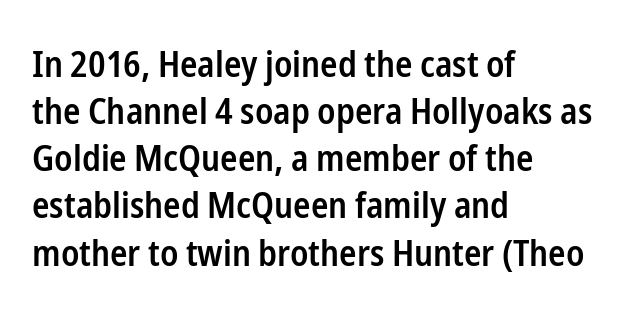
Is this a fixed-width face? No — the glyphs have proportional, varying widths. Caption: semibold face, moderately heavy strokes. Letter spacing: default. This rendering employs a face without finishing strokes, i.e., a sans-serif. Horizontally, the lines are justified to the leading edge only. Reading down the column, the eye jumps a familiar distance to each next line.
